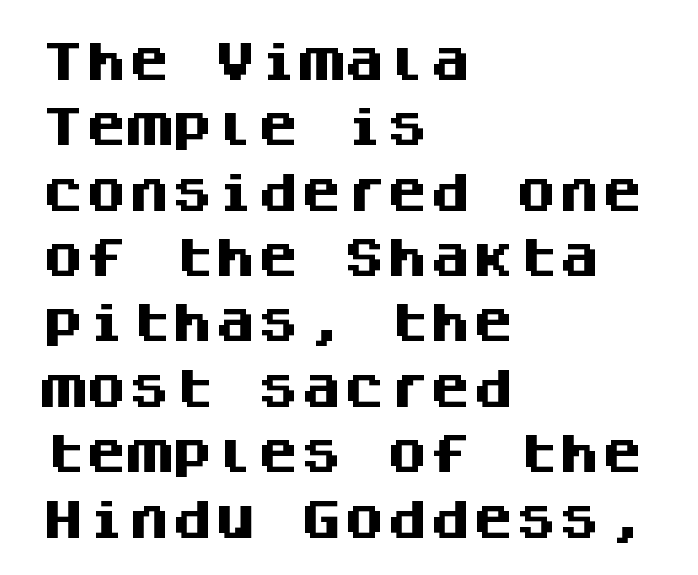
The image shows 43 px heavy sans-serif type, upright, monospaced; set left-aligned, normal line spacing (1.52x), normal letter spacing, not underlined; medium stroke contrast and a large x-height.
